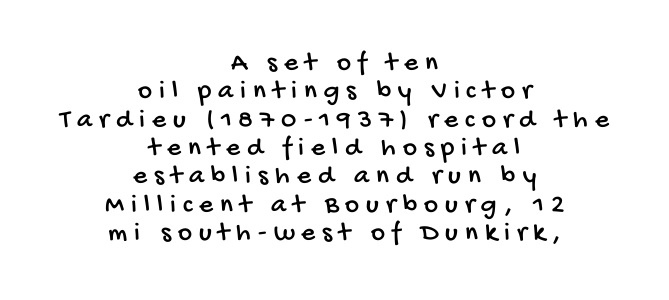
{"underline": "no", "align": "center", "line_spacing": "tight", "line_spacing_ratio": 1.05, "letter_spacing": "wide", "letter_spacing_em": 0.26, "glyph_px": 27}
